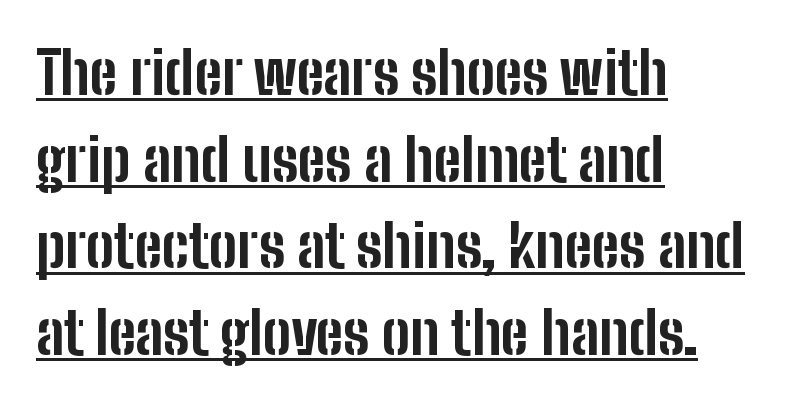
A classic flush-left, rag-right setting is used for this passage. Ascenders rise straight up at ninety degrees. Varying glyph widths throughout — classic text-font behaviour. Students, observe: this is what conventionally led text looks like.
